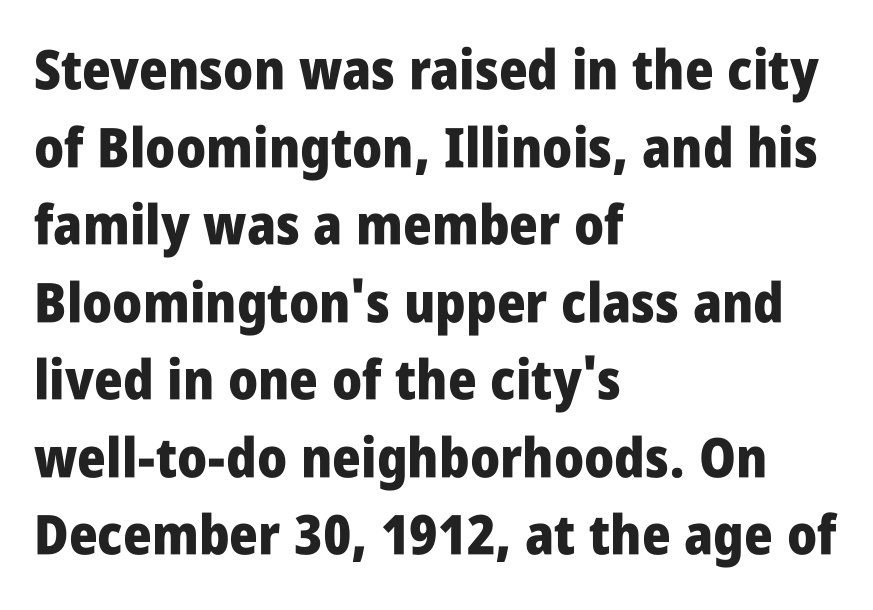
Q: Is the text bold? A: Yes.
Q: Is the text italic (slanted)? A: No, it is upright.
Q: Is the typeface a serif or a sans-serif typeface? A: Sans-serif.
Q: Is the text underlined? A: No.
Q: How is the paragraph aligned? A: Left-aligned.
Q: Is the spacing between letters normal or unusually wide? A: Normal.
Q: Is the spacing between lines tight, normal or loose? A: Normal.
Q: Width (condensed, normal, or wide)? A: Condensed.
Q: Stroke contrast? A: Low.
Q: x-height? A: Large.
Q: Monospaced? A: No.
